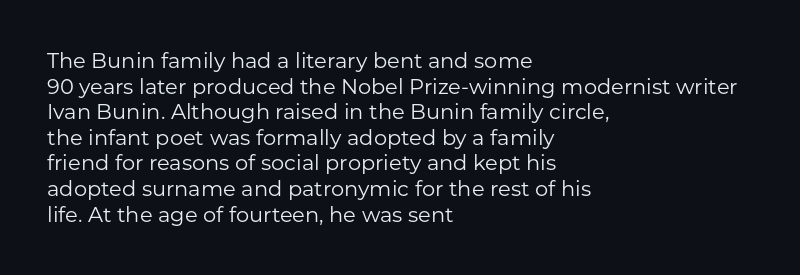
{"italic": "no", "bold": "no", "underline": "no", "align": "left", "line_spacing_ratio": 1.22, "letter_spacing": "normal", "letter_spacing_em": 0.0, "glyph_px": 21}
